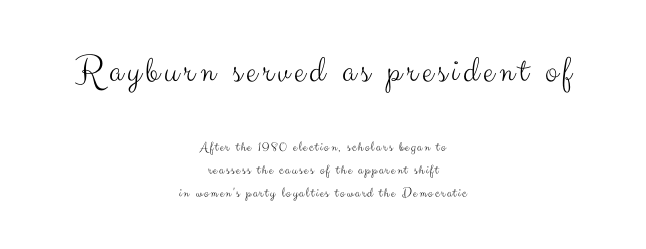
Q: Is the text bold? A: No.
Q: Is the text italic (slanted)? A: Yes.
Q: Is the typeface a serif or a sans-serif typeface? A: Sans-serif.
Q: Is the text underlined? A: No.
Q: How is the paragraph aligned? A: Centered.
Q: Is the spacing between lines tight, normal or loose? A: Normal.
Q: Which block of text is set in a larger size, the first (top) or the second (bottom)? A: The first (top) one.
Q: Width (condensed, normal, or wide)? A: Normal.
Q: Stroke contrast? A: Medium.
Q: x-height? A: Small.
Q: Monospaced? A: No.
